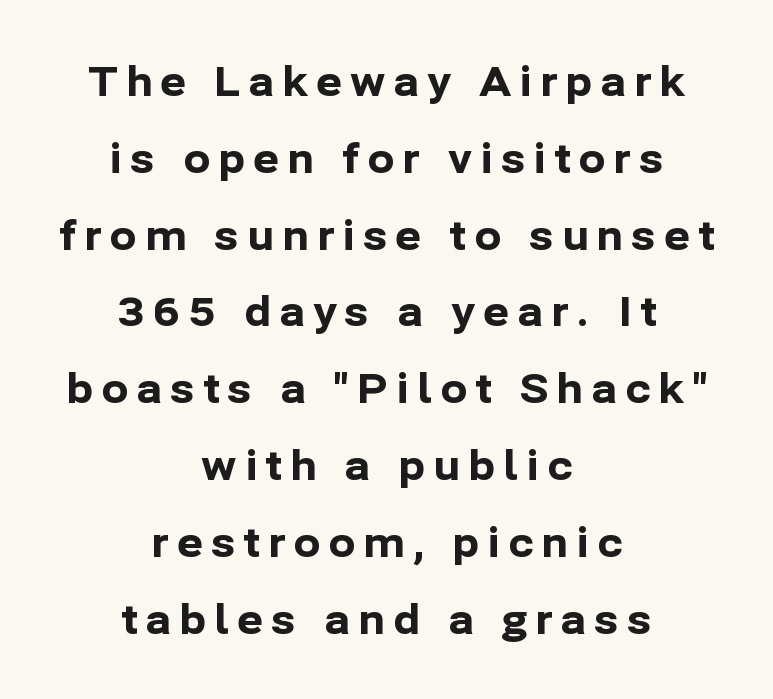
{"serif": "no", "italic": "no", "bold": "yes", "weight": "bold", "width": "normal", "stroke_contrast": "low", "x_height": "medium", "monospaced": "no", "underline": "no", "align": "center", "line_spacing": "loose", "line_spacing_ratio": 1.92, "letter_spacing": "wide", "letter_spacing_em": 0.2, "glyph_px": 40}
